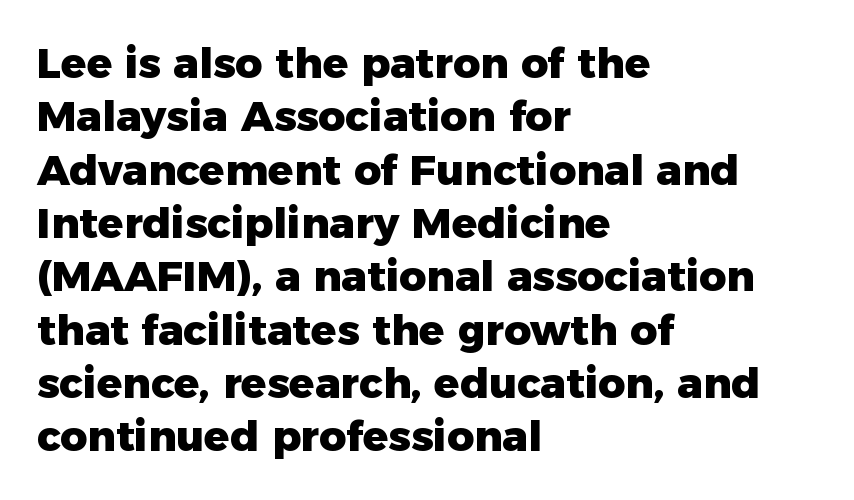
{"serif": "no", "italic": "no", "bold": "yes", "weight": "heavy", "width": "normal", "stroke_contrast": "low", "x_height": "medium", "monospaced": "no", "underline": "no", "align": "left", "line_spacing": "normal", "line_spacing_ratio": 1.27, "letter_spacing": "normal", "letter_spacing_em": 0.0, "glyph_px": 42}
